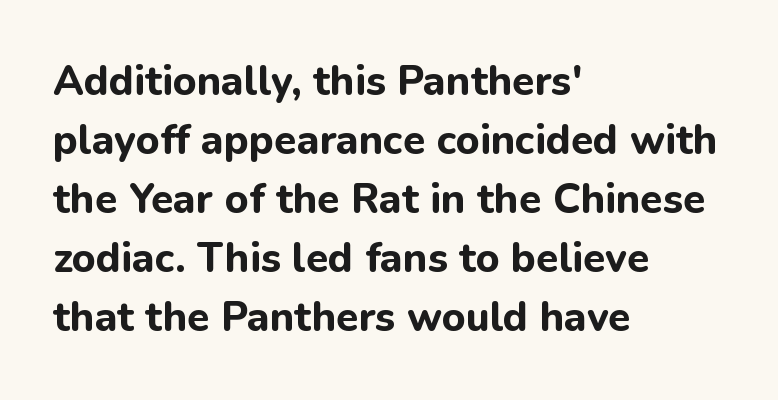
Q: Is the text bold? A: Yes.
Q: Is the text italic (slanted)? A: No, it is upright.
Q: Is the typeface a serif or a sans-serif typeface? A: Sans-serif.
Q: Is the text underlined? A: No.
Q: How is the paragraph aligned? A: Left-aligned.
Q: Is the spacing between letters normal or unusually wide? A: Normal.
Q: Is the spacing between lines tight, normal or loose? A: Normal.
Q: Width (condensed, normal, or wide)? A: Normal.
Q: Stroke contrast? A: Low.
Q: x-height? A: Medium.
Q: Monospaced? A: No.
